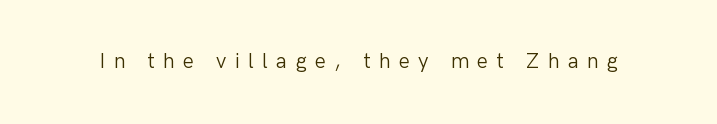
{"italic": "no", "bold": "no", "underline": "no", "letter_spacing": "wide", "letter_spacing_em": 0.4, "glyph_px": 21}
